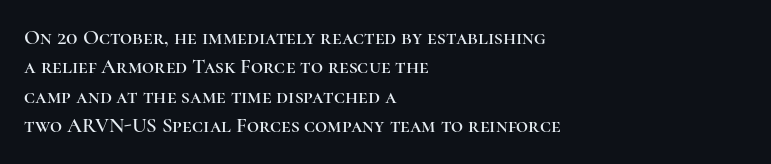
{"italic": "no", "underline": "no", "align": "left", "line_spacing": "normal", "line_spacing_ratio": 1.4, "letter_spacing": "normal", "letter_spacing_em": 0.0, "glyph_px": 21}
